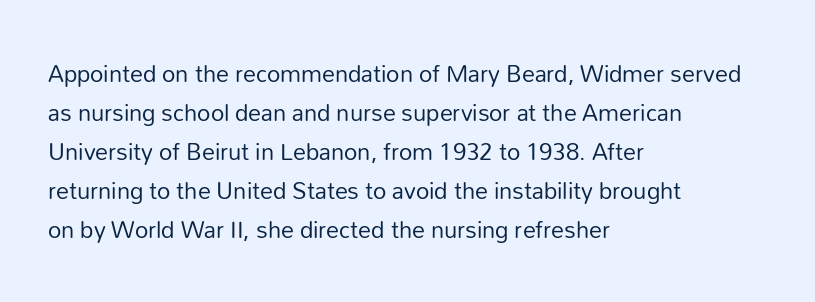
Each new line begins a customary step beneath the previous one. Students, note that the glyphs here touch the page at normal intervals. Letters rest on an invisible, unmarked baseline. Posture: upright roman.
